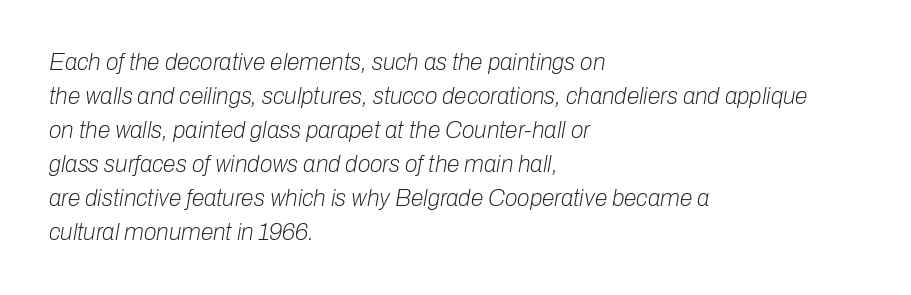
Descender tails drop into unmarked territory. Compared with a centered layout, this one pins lines to the left instead. The glyphs look as if they've been sheared to an angle. Horizontal bands of white between lines are of average thickness.
